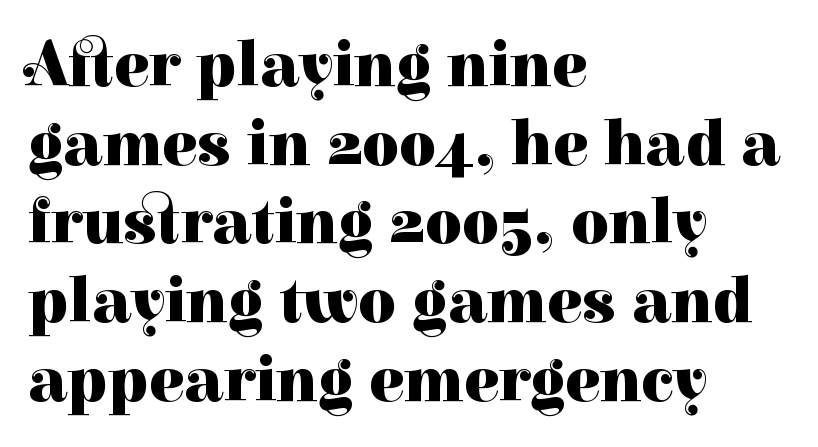
You'd pick this weight for a headline — it's a proper bold. These lines stack with their left ends in a neat column. Italic: no, the glyphs are upright roman. The passage shown is typed in a proportional face where columns would drift. Tracking value appears to be zero — textbook default spacing. These lines are composed in type with serifs.
